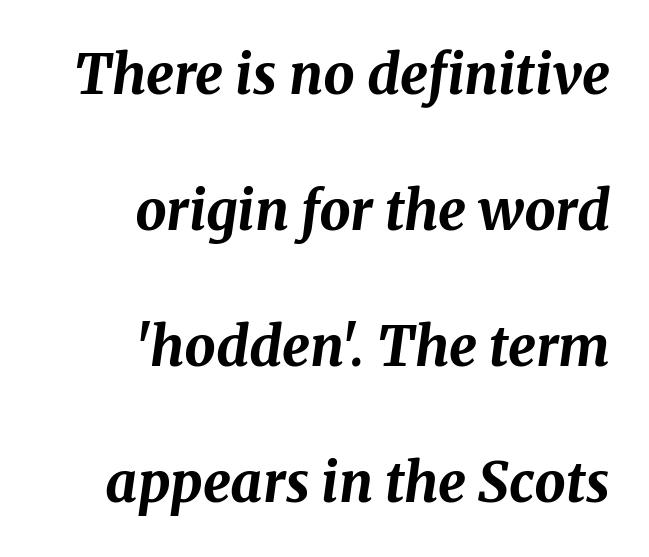
The image shows 55 px bold type, italic (leaning right); set right-aligned, loose line spacing (2.47x), normal letter spacing, not underlined; medium stroke contrast and a medium x-height.
